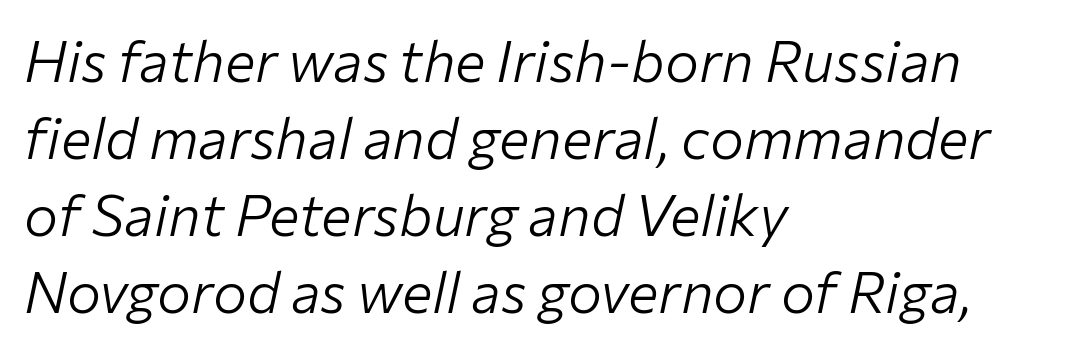
Rows of type keep a routine distance in the vertical direction. Stem width sits at or under what a default text font uses. The string is rendered with underlining switched off. Casual observation: everything's shoved over to the left. Do the characters align in a grid? No, the font is proportional.
